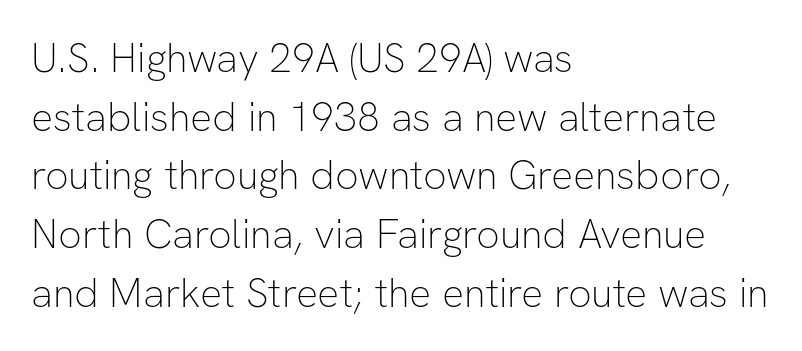
Q: Is the text bold? A: No.
Q: Is the text italic (slanted)? A: No, it is upright.
Q: Is the typeface a serif or a sans-serif typeface? A: Sans-serif.
Q: Is the text underlined? A: No.
Q: How is the paragraph aligned? A: Left-aligned.
Q: Is the spacing between letters normal or unusually wide? A: Normal.
Q: Is the spacing between lines tight, normal or loose? A: Normal.
Q: Width (condensed, normal, or wide)? A: Normal.
Q: Stroke contrast? A: Low.
Q: x-height? A: Medium.
Q: Monospaced? A: No.
